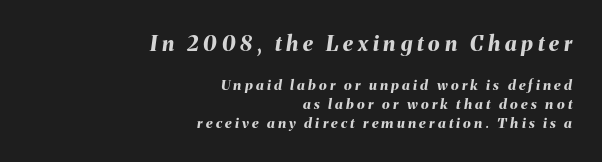
Q: Is the text bold? A: Yes.
Q: Is the text italic (slanted)? A: Yes, it leans right by about 8 degrees.
Q: Is the text underlined? A: No.
Q: How is the paragraph aligned? A: Right-aligned.
Q: Is the spacing between letters normal or unusually wide? A: Unusually wide.
Q: Is the spacing between lines tight, normal or loose? A: Normal.
Q: Which block of text is set in a larger size, the first (top) or the second (bottom)? A: The first (top) one.
